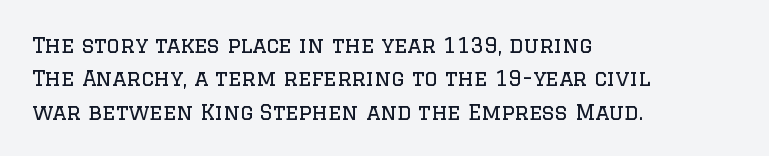
{"italic": "no", "bold": "no", "underline": "no", "align": "left", "line_spacing": "normal", "line_spacing_ratio": 1.59, "letter_spacing": "normal", "letter_spacing_em": 0.0, "glyph_px": 21}
